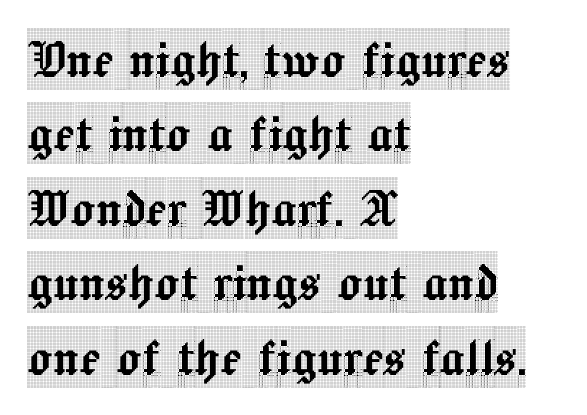
Q: Is the text italic (slanted)? A: No, it is upright.
Q: Is the typeface a serif or a sans-serif typeface? A: Serif.
Q: Is the text underlined? A: No.
Q: How is the paragraph aligned? A: Left-aligned.
Q: Is the spacing between letters normal or unusually wide? A: Normal.
Q: Width (condensed, normal, or wide)? A: Condensed.
Q: x-height? A: Large.
Q: Monospaced? A: No.
